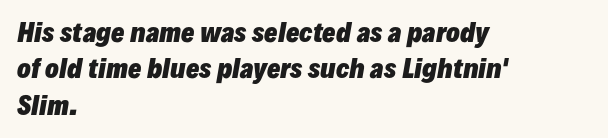
Characters follow at the spacing the type designer built in. On the weight axis this lands at bold, roughly 700. Only glyphs here, with clear space below each row. Rows of type keep a routine distance in the vertical direction. The text carries the slant typical of an italic or oblique font. The text block is weighted toward the left margin, trailing off unevenly rightward.
